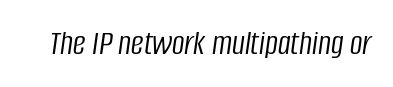
The image shows 35 px light, condensed type, italic (leaning right); set normal letter spacing, not underlined; low stroke contrast and a large x-height.
